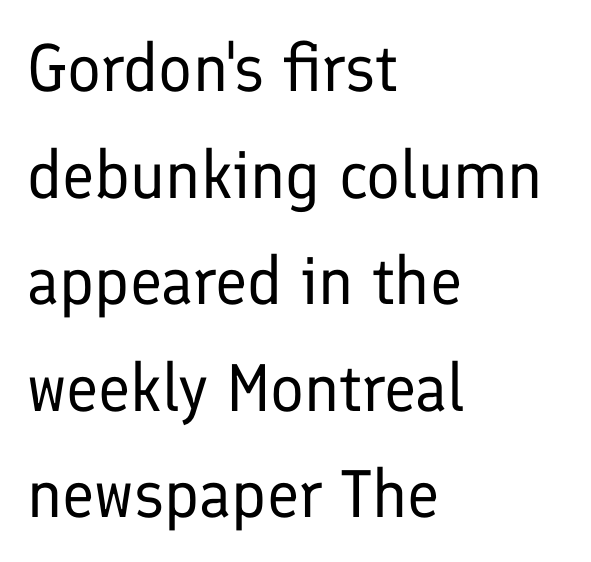
Q: Is the text bold? A: No.
Q: Is the text italic (slanted)? A: No, it is upright.
Q: Is the typeface a serif or a sans-serif typeface? A: Sans-serif.
Q: Is the text underlined? A: No.
Q: How is the paragraph aligned? A: Left-aligned.
Q: Is the spacing between letters normal or unusually wide? A: Normal.
Q: Is the spacing between lines tight, normal or loose? A: Normal.
Q: Width (condensed, normal, or wide)? A: Normal.
Q: Stroke contrast? A: Low.
Q: x-height? A: Medium.
Q: Monospaced? A: No.
